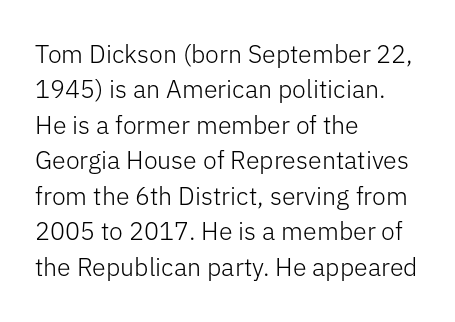
Plain, unruled lines of type. Is the type heavy? It reads as light-to-regular instead. Interline gaps are of average width in this sample. In terms of posture, this sample is upright. These lines are set flush left with a ragged right edge. Nothing unusual about the tracking: characters are spaced as the font intends.
